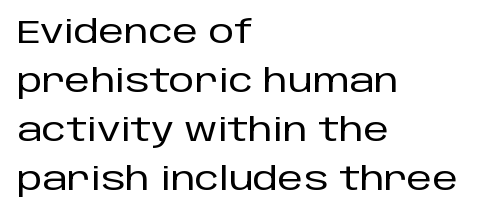
Q: Is the text italic (slanted)? A: No, it is upright.
Q: Is the typeface a serif or a sans-serif typeface? A: Sans-serif.
Q: Is the text underlined? A: No.
Q: How is the paragraph aligned? A: Left-aligned.
Q: Is the spacing between letters normal or unusually wide? A: Normal.
Q: Is the spacing between lines tight, normal or loose? A: Normal.
Q: Width (condensed, normal, or wide)? A: Normal.
Q: Stroke contrast? A: Low.
Q: x-height? A: Large.
Q: Monospaced? A: No.
